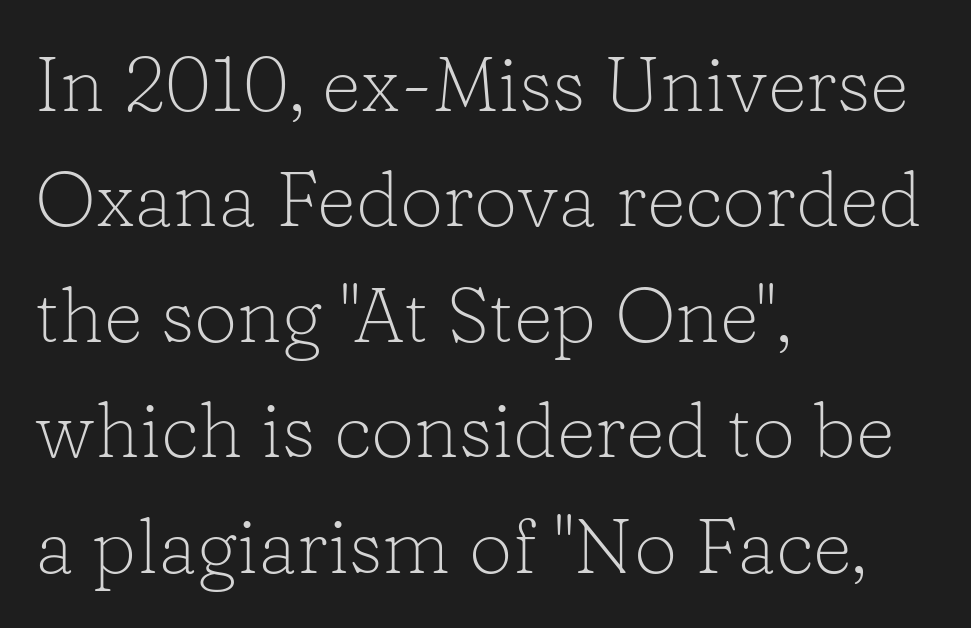
A typesetter would call this zero additional tracking. Observe the serifs anchoring each vertical stroke in this sample. Clear beneath every line of the passage. Is this a heavy cut? Hardly; it is regular or lighter. Normally led — the rows are evenly, conventionally spaced. Is this a fixed-width face? No — the glyphs have proportional, varying widths.
